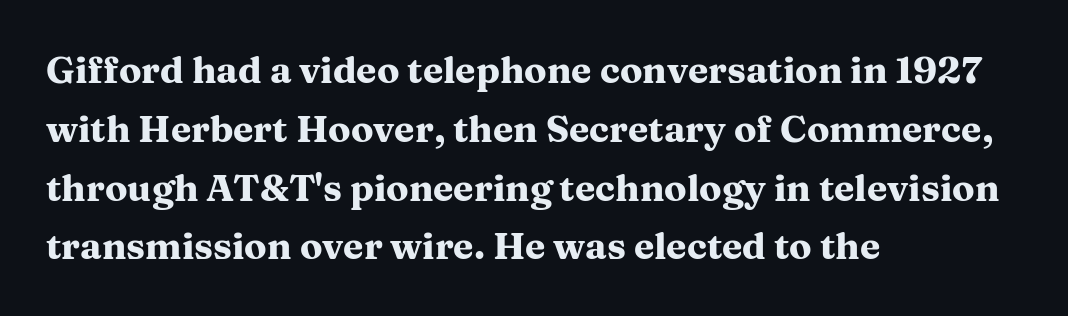
Varying glyph widths throughout — classic text-font behaviour. The baseline area is clear. Examine the stroke ends and you'll spot serifs. The space between consecutive lines is moderate. Every letter is thick-stroked: bold, no question.
